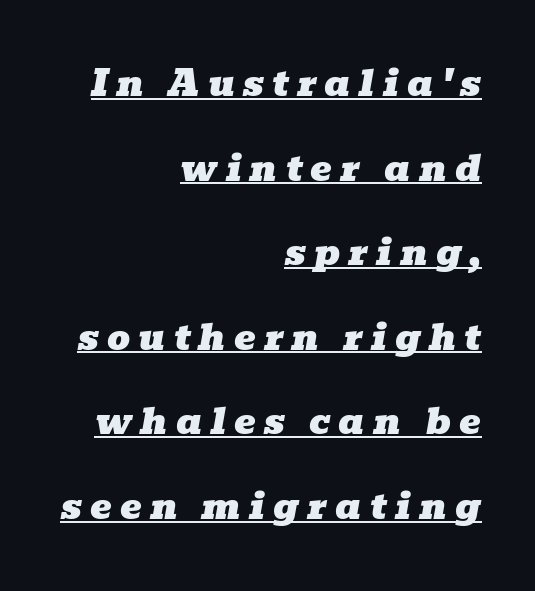
Q: Is the text italic (slanted)? A: Yes, it leans right by about 10 degrees.
Q: Is the typeface a serif or a sans-serif typeface? A: Serif.
Q: Is the text underlined? A: Yes.
Q: How is the paragraph aligned? A: Right-aligned.
Q: Is the spacing between letters normal or unusually wide? A: Unusually wide.
Q: Is the spacing between lines tight, normal or loose? A: Loose.
Q: Width (condensed, normal, or wide)? A: Wide.
Q: Stroke contrast? A: Low.
Q: x-height? A: Medium.
Q: Monospaced? A: No.
